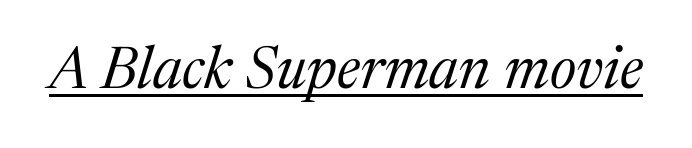
Caption: face not bold, strokes unweighted. Every character sits at an angle, as italics do. Short note: letters normally spaced. The typeface chosen for these lines features serifs. Here the designer chose a conventional face with non-uniform glyph widths.
